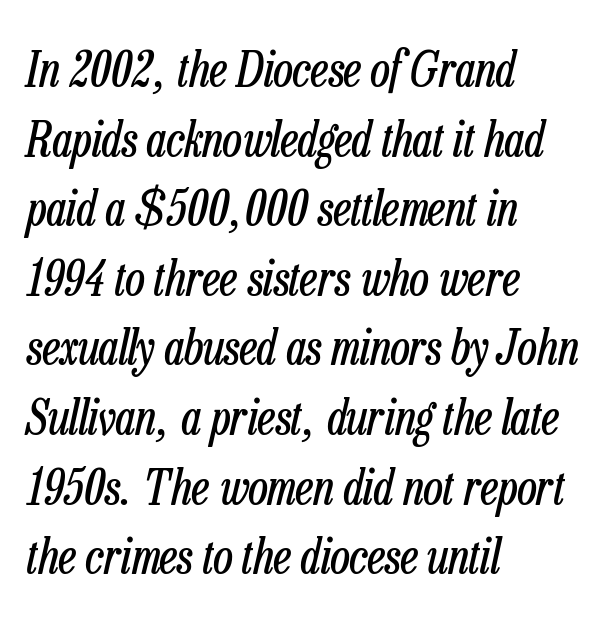
The tracking reads as untouched default to a designer's eye. Evenly set lines give the paragraph a standard silhouette. Each row of text sits above clean, open space. The passage shown leans; its letterforms are oblique. Line starts are locked; line ends wander. Nothing heavy about these letters — not bold at all.
